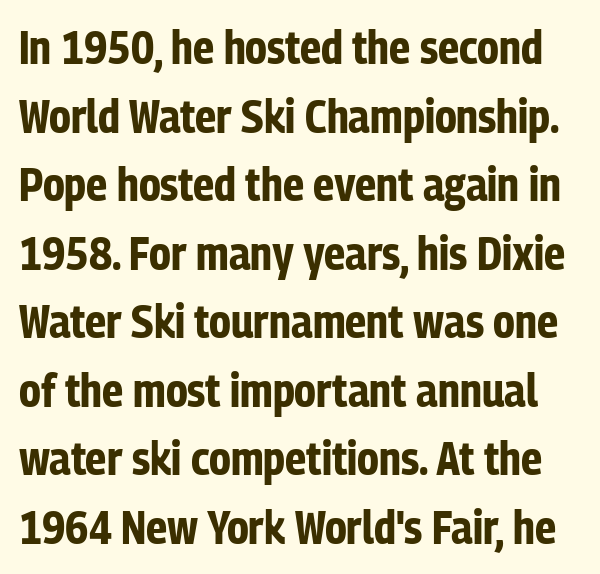
Lines of text with bare space underneath. Words appear dense and cohesive because spacing is normal. The sample has been set heavy, in full bold. You could not count columns in this text — the font is proportionally spaced. The rows are spaced the way most documents space them. Posture: straight, roman, zero tilt.
